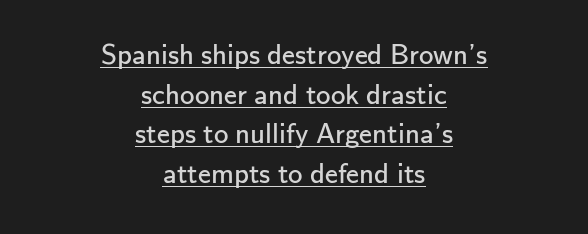
{"serif": "no", "italic": "no", "bold": "no", "weight": "regular", "width": "normal", "stroke_contrast": "low", "x_height": "small", "monospaced": "no", "underline": "yes", "align": "center", "line_spacing": "normal", "line_spacing_ratio": 1.37, "letter_spacing": "normal", "letter_spacing_em": 0.0, "glyph_px": 29}
